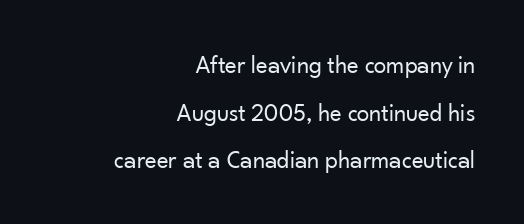
Q: Is the text bold? A: No.
Q: Is the text italic (slanted)? A: No, it is upright.
Q: Is the text underlined? A: No.
Q: How is the paragraph aligned? A: Right-aligned.
Q: Is the spacing between letters normal or unusually wide? A: Normal.
Q: Is the spacing between lines tight, normal or loose? A: Loose.
